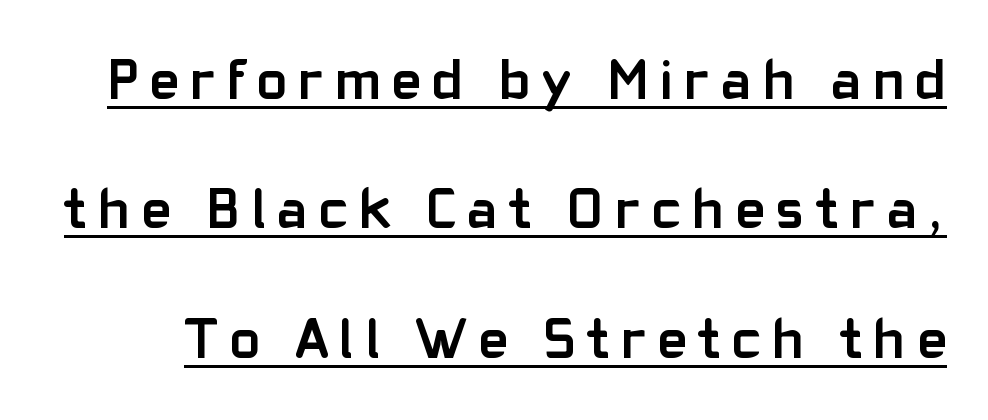
{"serif": "no", "italic": "no", "bold": "yes", "weight": "semibold", "width": "normal", "stroke_contrast": "low", "x_height": "medium", "monospaced": "no", "underline": "yes", "line_spacing": "loose", "line_spacing_ratio": 2.31, "letter_spacing": "wide", "letter_spacing_em": 0.21, "glyph_px": 56}
